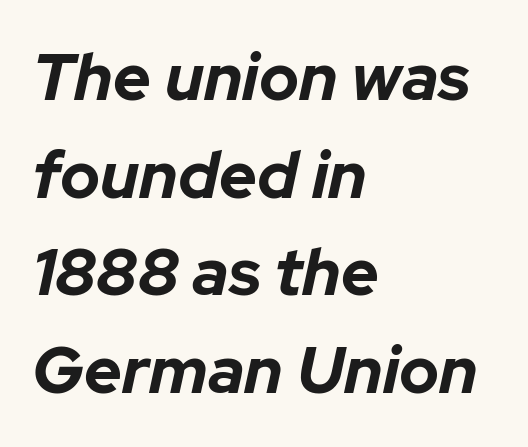
{"italic": "yes", "lean": "right", "slant_degrees": 12, "bold": "yes", "weight": "bold", "width": "normal", "stroke_contrast": "low", "x_height": "medium", "monospaced": "no", "underline": "no", "align": "left", "line_spacing": "normal", "line_spacing_ratio": 1.48, "letter_spacing": "normal", "letter_spacing_em": 0.0, "glyph_px": 66}
